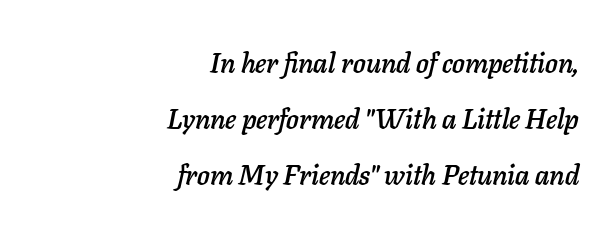
The image shows 28 px text type, italic (leaning right); set right-aligned, loose line spacing (2.0x), normal letter spacing, not underlined; low stroke contrast and a medium x-height.
